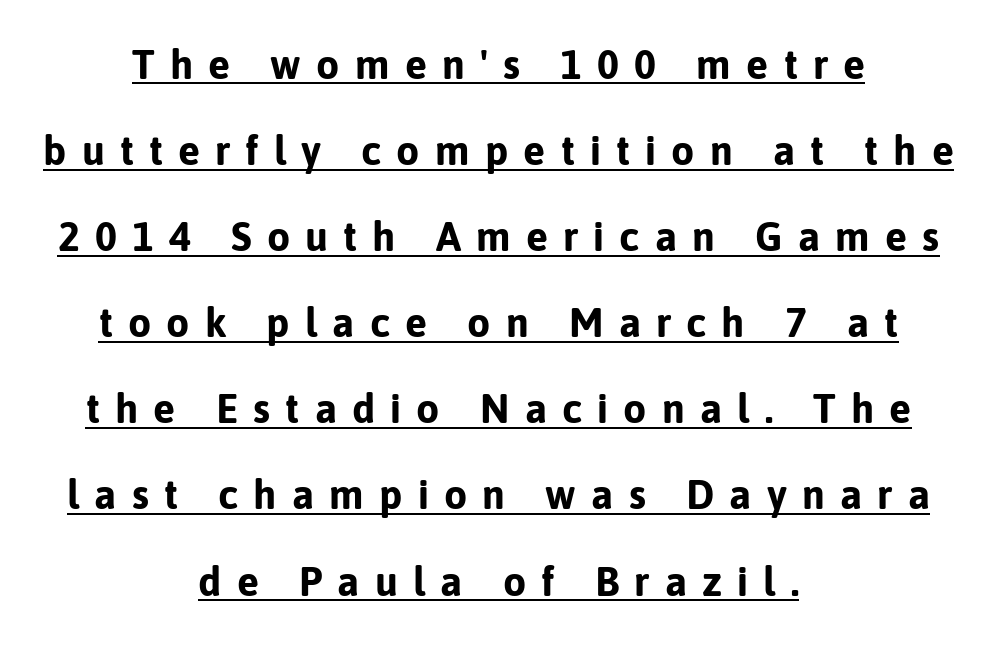
Q: Is the text bold? A: Yes.
Q: Is the text italic (slanted)? A: No, it is upright.
Q: Is the typeface a serif or a sans-serif typeface? A: Sans-serif.
Q: Is the text underlined? A: Yes.
Q: How is the paragraph aligned? A: Centered.
Q: Is the spacing between letters normal or unusually wide? A: Unusually wide.
Q: Is the spacing between lines tight, normal or loose? A: Loose.
Q: Width (condensed, normal, or wide)? A: Normal.
Q: Stroke contrast? A: Low.
Q: x-height? A: Medium.
Q: Monospaced? A: No.
